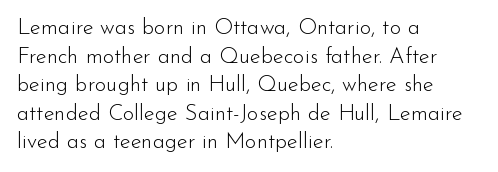
The image shows 22 px text type, upright; set left-aligned, normal line spacing (1.3x), normal letter spacing, not underlined.
